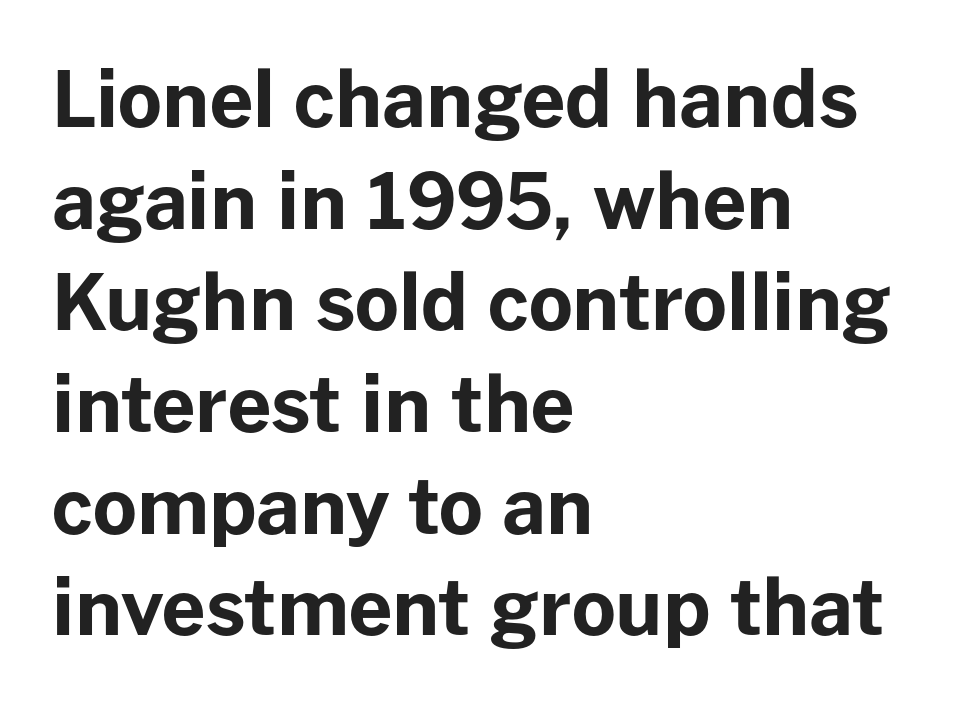
Q: Is the text bold? A: Yes.
Q: Is the text italic (slanted)? A: No, it is upright.
Q: Is the typeface a serif or a sans-serif typeface? A: Sans-serif.
Q: Is the text underlined? A: No.
Q: How is the paragraph aligned? A: Left-aligned.
Q: Is the spacing between letters normal or unusually wide? A: Normal.
Q: Is the spacing between lines tight, normal or loose? A: Normal.
Q: Width (condensed, normal, or wide)? A: Normal.
Q: Stroke contrast? A: Low.
Q: x-height? A: Medium.
Q: Monospaced? A: No.
